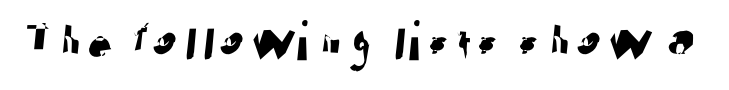
Q: Is the typeface a serif or a sans-serif typeface? A: Sans-serif.
Q: Is the text underlined? A: No.
Q: Is the spacing between letters normal or unusually wide? A: Normal.
Q: Width (condensed, normal, or wide)? A: Normal.
Q: Stroke contrast? A: Low.
Q: x-height? A: Medium.
Q: Monospaced? A: No.
